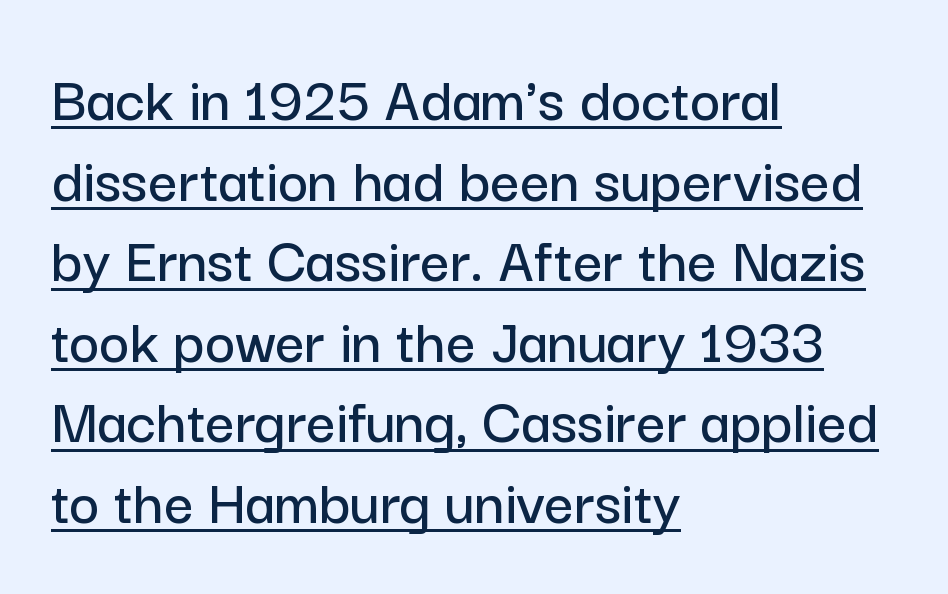
You can tell from the bare stems that sans-serif type was used. A typesetter would mark this as roman, not italic. A typesetter would call this zero additional tracking. Casual observation: everything's shoved over to the left. Notice how a bar underscores the lettering throughout.
